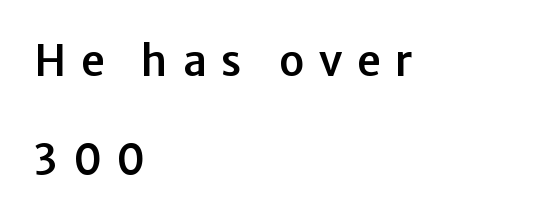
The image shows 42 px sans-serif type, upright; set left-aligned, loose line spacing (2.35x), unusually wide letter spacing (+0.35 em), not underlined; low stroke contrast and a medium x-height.
